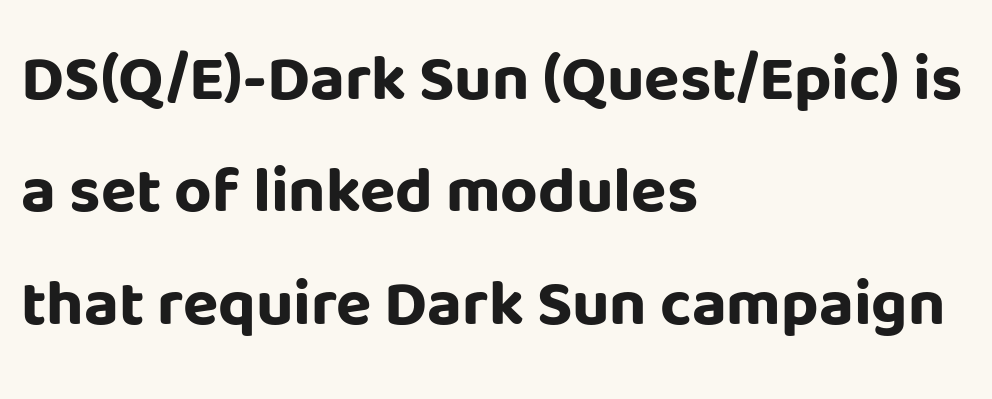
Q: Is the text bold? A: Yes.
Q: Is the text italic (slanted)? A: No, it is upright.
Q: Is the typeface a serif or a sans-serif typeface? A: Sans-serif.
Q: Is the text underlined? A: No.
Q: How is the paragraph aligned? A: Left-aligned.
Q: Is the spacing between letters normal or unusually wide? A: Normal.
Q: Width (condensed, normal, or wide)? A: Normal.
Q: Stroke contrast? A: Low.
Q: x-height? A: Large.
Q: Monospaced? A: No.
